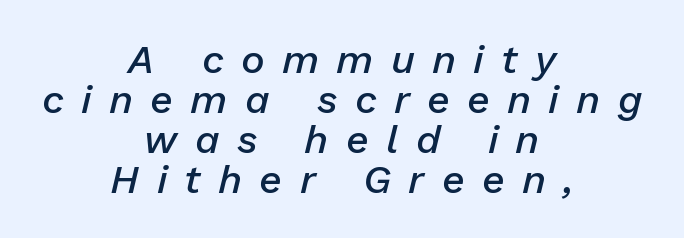
{"italic": "yes", "lean": "right", "slant_degrees": 13, "bold": "semi", "weight": "semibold", "width": "normal", "stroke_contrast": "low", "x_height": "medium", "monospaced": "no", "underline": "no", "align": "center", "line_spacing": "tight", "line_spacing_ratio": 1.0, "letter_spacing": "wide", "letter_spacing_em": 0.43, "glyph_px": 40}
